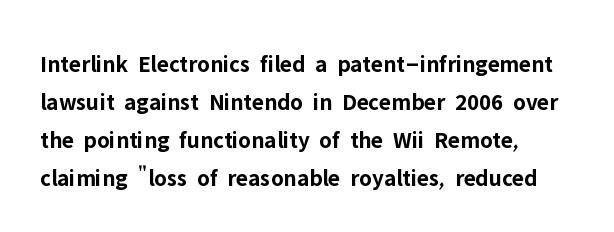
{"italic": "no", "bold": "yes", "underline": "no", "align": "left", "line_spacing": "normal", "line_spacing_ratio": 1.58, "letter_spacing": "normal", "letter_spacing_em": 0.0, "glyph_px": 24}
